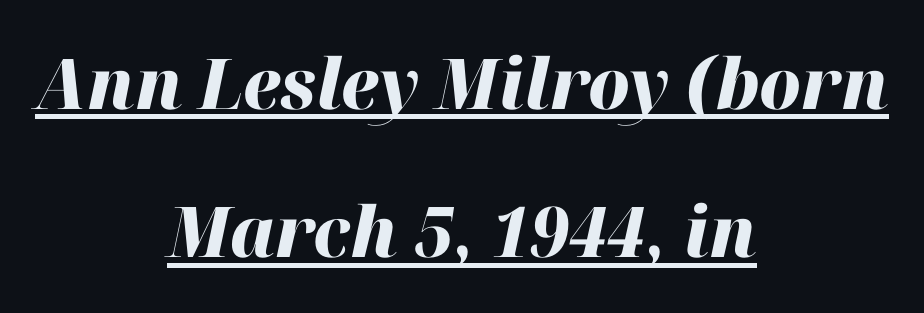
Letter spacing: default. The passage shown stacks its lines with a broad gap. Weight check: bold — yes, fully. Descenders here cross a horizontal rule under the line. You could not count columns in this text — the font is proportionally spaced.
